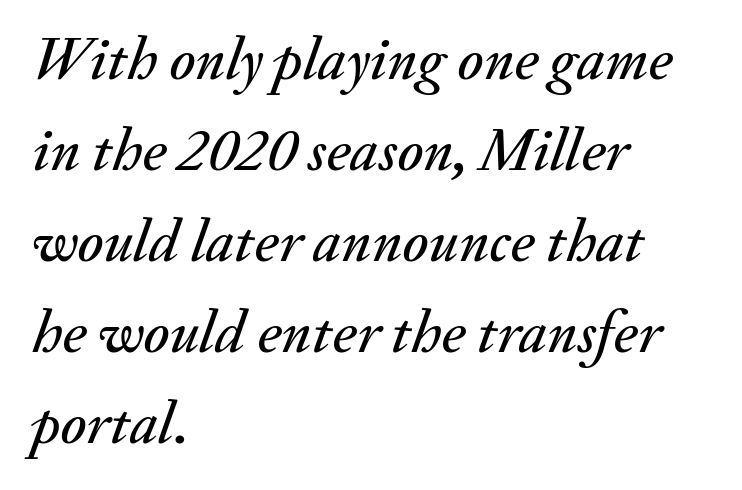
The image shows 61 px text type, italic (leaning right); set left-aligned, normal line spacing (1.49x), normal letter spacing, not underlined; medium stroke contrast and a small x-height.
